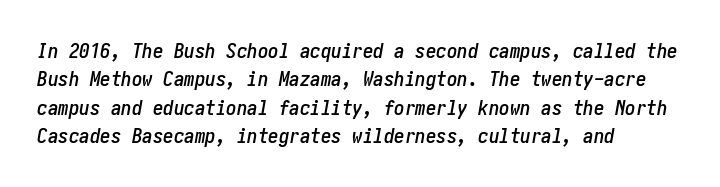
{"italic": "yes", "lean": "right", "slant_degrees": 10, "underline": "no", "align": "left", "line_spacing": "normal", "line_spacing_ratio": 1.35, "letter_spacing": "normal", "letter_spacing_em": 0.0, "glyph_px": 21}
